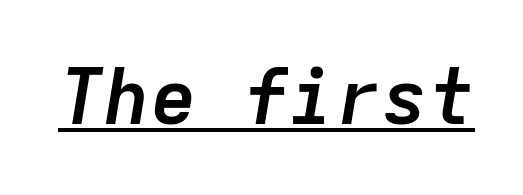
The image shows 77 px semibold type, italic (leaning right), monospaced; set normal letter spacing, underlined; low stroke contrast and a medium x-height.
